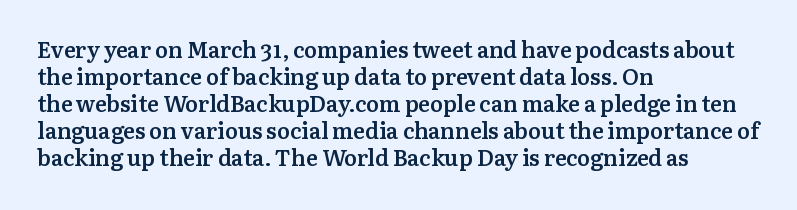
{"italic": "no", "bold": "semi", "underline": "no", "align": "left", "line_spacing_ratio": 1.23, "letter_spacing": "normal", "letter_spacing_em": 0.0, "glyph_px": 22}
